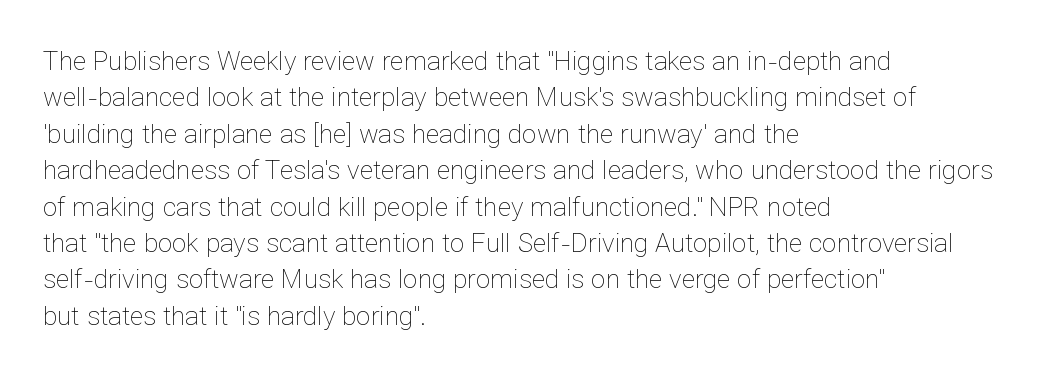
Q: Is the text bold? A: No.
Q: Is the text italic (slanted)? A: No, it is upright.
Q: Is the text underlined? A: No.
Q: How is the paragraph aligned? A: Left-aligned.
Q: Is the spacing between letters normal or unusually wide? A: Normal.
Q: Is the spacing between lines tight, normal or loose? A: Normal.
